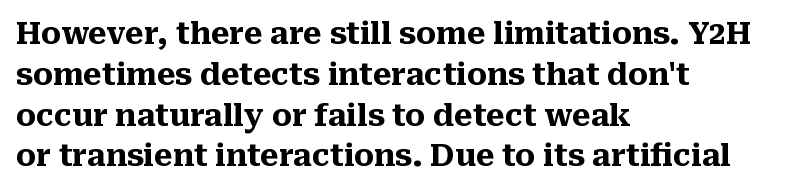
{"serif": "yes", "italic": "no", "bold": "yes", "weight": "heavy", "width": "normal", "stroke_contrast": "medium", "x_height": "medium", "monospaced": "no", "underline": "no", "align": "left", "line_spacing": "normal", "line_spacing_ratio": 1.36, "letter_spacing": "normal", "letter_spacing_em": 0.0, "glyph_px": 30}
